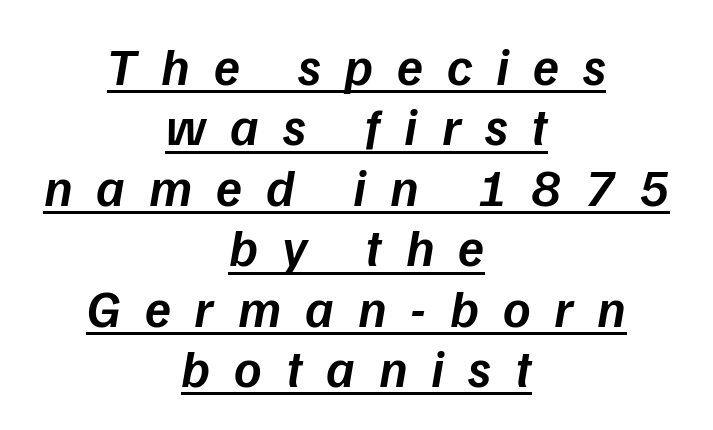
{"italic": "yes", "lean": "right", "slant_degrees": 9, "bold": "semi", "weight": "semibold", "width": "normal", "stroke_contrast": "low", "x_height": "medium", "monospaced": "no", "underline": "yes", "align": "center", "line_spacing": "tight", "line_spacing_ratio": 1.14, "letter_spacing": "wide", "letter_spacing_em": 0.45, "glyph_px": 53}
